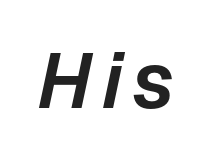
The text carries the slant typical of an italic or oblique font. No word sits above an underline. The passage shown is typed in a proportional face where columns would drift.
